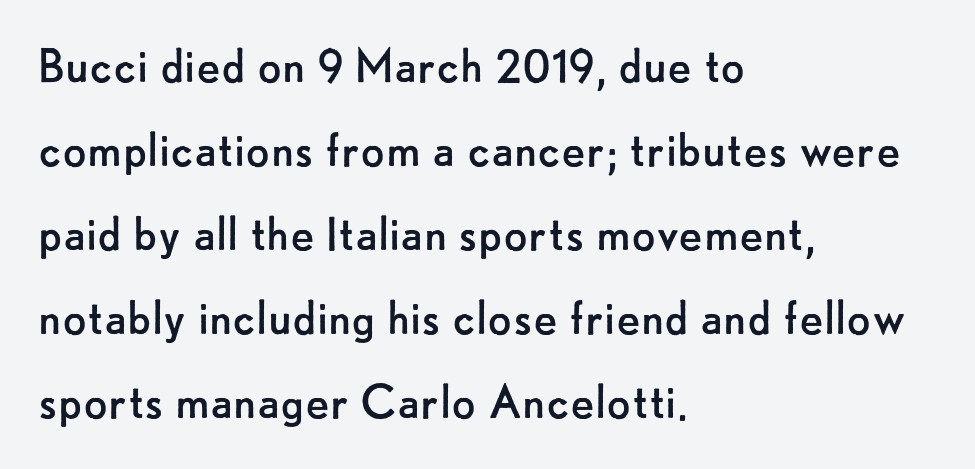
Think of a printed novel: that variable character pitch is what you see here. The letters sit at their default tracking, neither squeezed nor spread. Is there any slant? The stems are plumb. Weight class: somewhere from thin through regular. Does the type have serifs? No, each stem ends abruptly.
